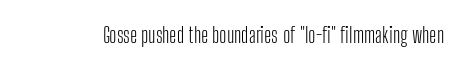
{"italic": "no", "bold": "no", "underline": "no", "letter_spacing": "normal", "letter_spacing_em": 0.0, "glyph_px": 22}
